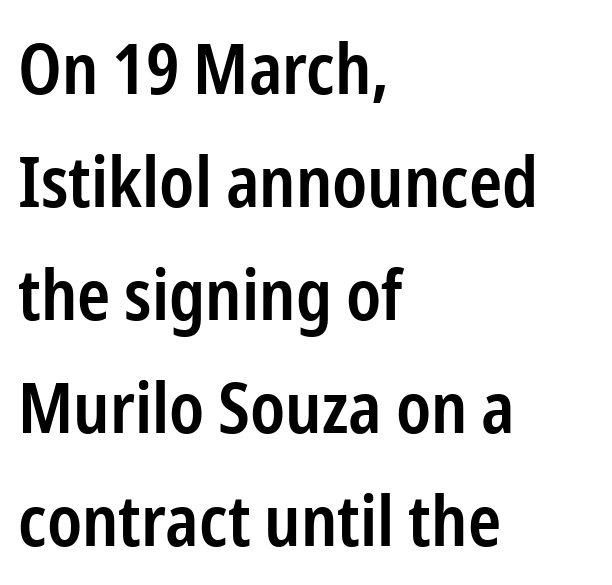
The image shows 71 px semibold, condensed sans-serif type, upright; set left-aligned, normal line spacing (1.59x), normal letter spacing, not underlined; low stroke contrast and a medium x-height.
